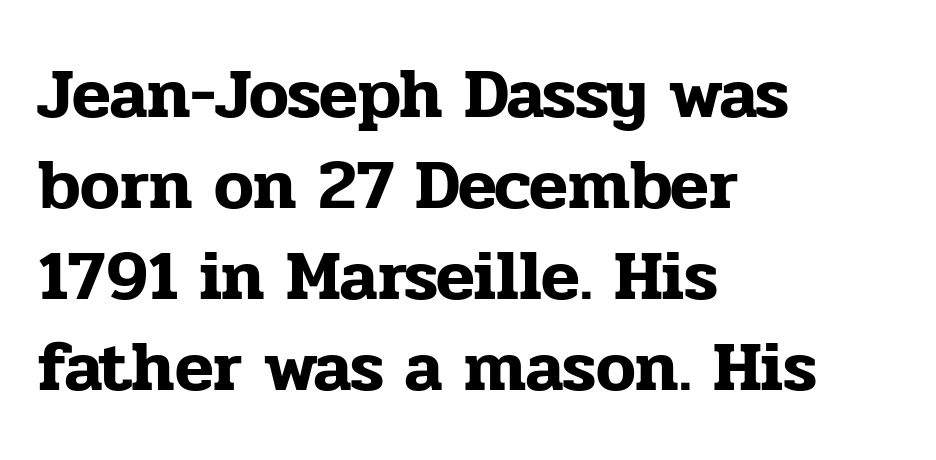
The image shows 71 px serif type, upright; set left-aligned, normal line spacing (1.28x), normal letter spacing, not underlined; low stroke contrast and a medium x-height.
